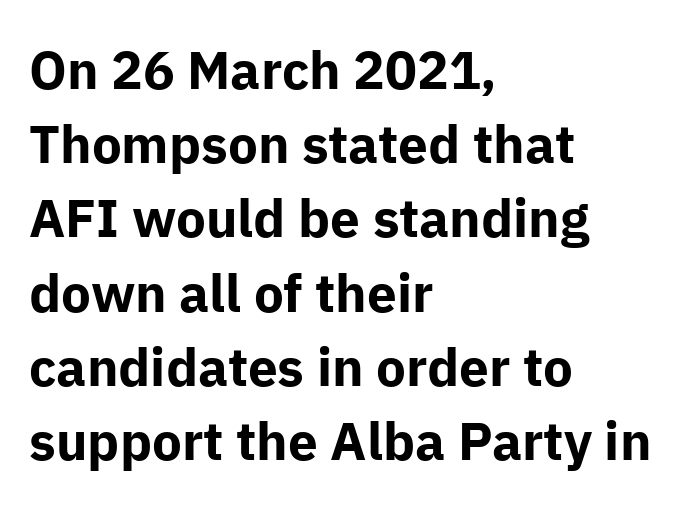
{"serif": "no", "italic": "no", "bold": "yes", "weight": "bold", "width": "normal", "stroke_contrast": "low", "x_height": "medium", "monospaced": "no", "underline": "no", "align": "left", "line_spacing": "normal", "line_spacing_ratio": 1.4, "letter_spacing": "normal", "letter_spacing_em": 0.0, "glyph_px": 53}
